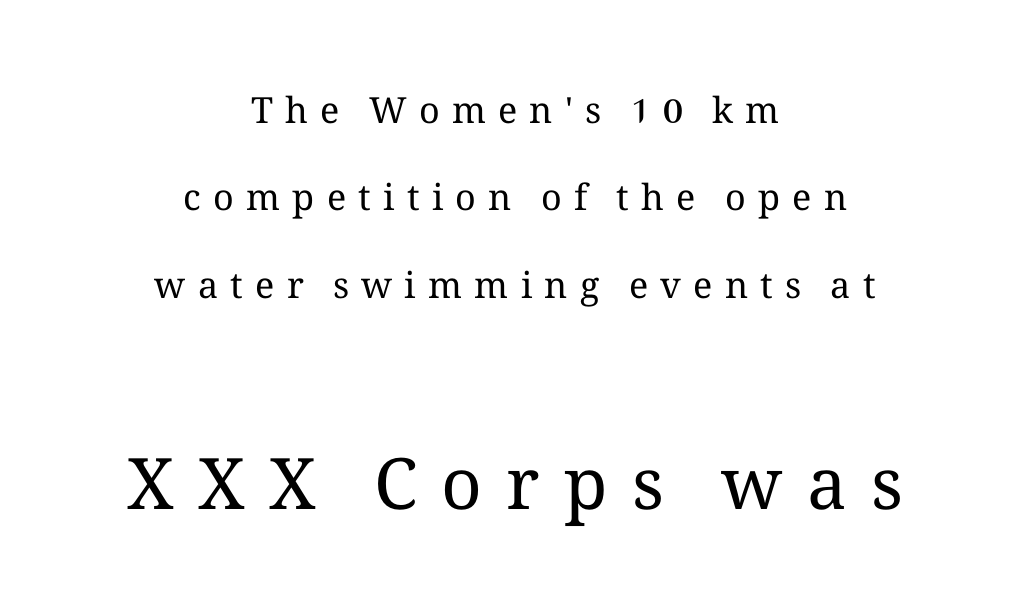
The image shows 71 px regular-weight type, upright; set centered, loose line spacing (2.43x), unusually wide letter spacing (+0.34 em), not underlined; the second (bottom) block is 1.97x larger; medium stroke contrast and a medium x-height.
